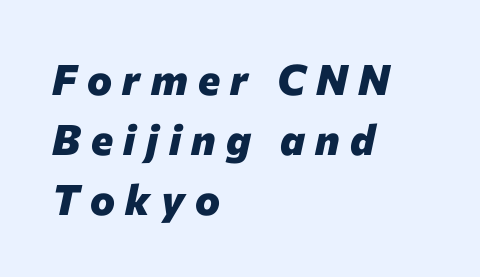
{"italic": "yes", "lean": "right", "slant_degrees": 12, "bold": "yes", "weight": "heavy", "width": "normal", "stroke_contrast": "low", "x_height": "medium", "monospaced": "no", "underline": "no", "align": "left", "line_spacing": "normal", "line_spacing_ratio": 1.43, "letter_spacing": "wide", "letter_spacing_em": 0.25, "glyph_px": 42}
